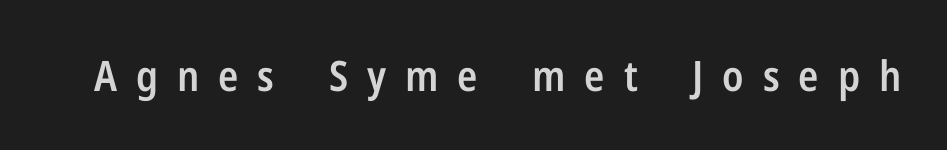
Q: Is the text bold? A: Semi-bold.
Q: Is the text italic (slanted)? A: No, it is upright.
Q: Is the typeface a serif or a sans-serif typeface? A: Sans-serif.
Q: Is the text underlined? A: No.
Q: Is the spacing between letters normal or unusually wide? A: Unusually wide.
Q: Width (condensed, normal, or wide)? A: Condensed.
Q: Stroke contrast? A: Low.
Q: x-height? A: Medium.
Q: Monospaced? A: No.
